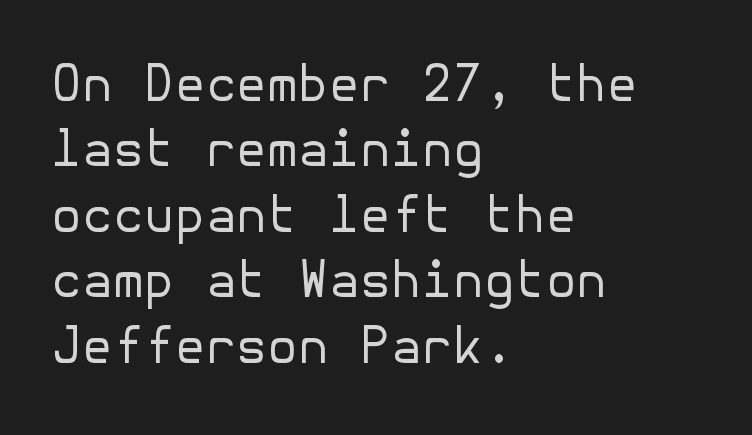
Q: Is the text bold? A: No.
Q: Is the text italic (slanted)? A: No, it is upright.
Q: Is the typeface a serif or a sans-serif typeface? A: Sans-serif.
Q: Is the text underlined? A: No.
Q: How is the paragraph aligned? A: Left-aligned.
Q: Is the spacing between letters normal or unusually wide? A: Normal.
Q: Is the spacing between lines tight, normal or loose? A: Normal.
Q: Width (condensed, normal, or wide)? A: Normal.
Q: Stroke contrast? A: Low.
Q: x-height? A: Medium.
